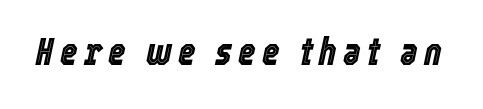
Think of a printed novel: that variable character pitch is what you see here. The baseline area is clear. The rendering applies a slant to the glyphs.
